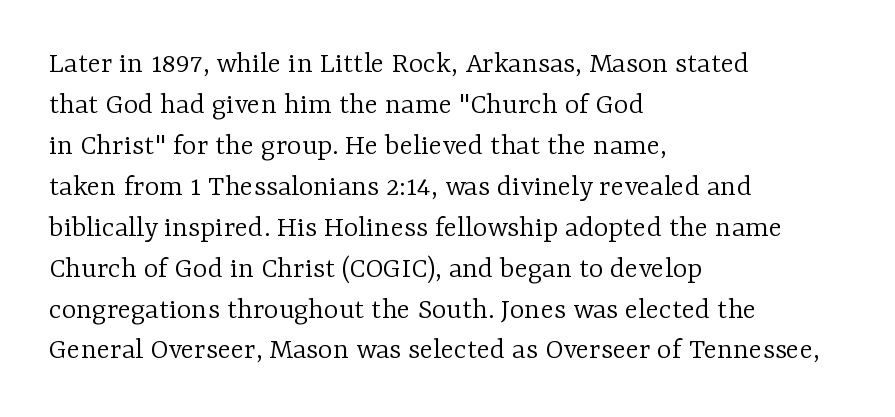
{"serif": "yes", "italic": "no", "bold": "no", "weight": "light", "width": "normal", "stroke_contrast": "low", "x_height": "medium", "monospaced": "no", "underline": "no", "align": "left", "line_spacing": "normal", "line_spacing_ratio": 1.32, "letter_spacing": "normal", "letter_spacing_em": 0.0, "glyph_px": 31}
